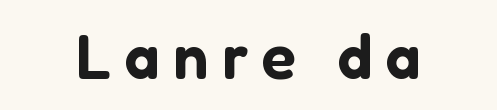
{"serif": "no", "italic": "no", "width": "normal", "stroke_contrast": "low", "x_height": "medium", "monospaced": "no", "underline": "no", "align": "center", "letter_spacing": "wide", "letter_spacing_em": 0.22, "glyph_px": 62}
